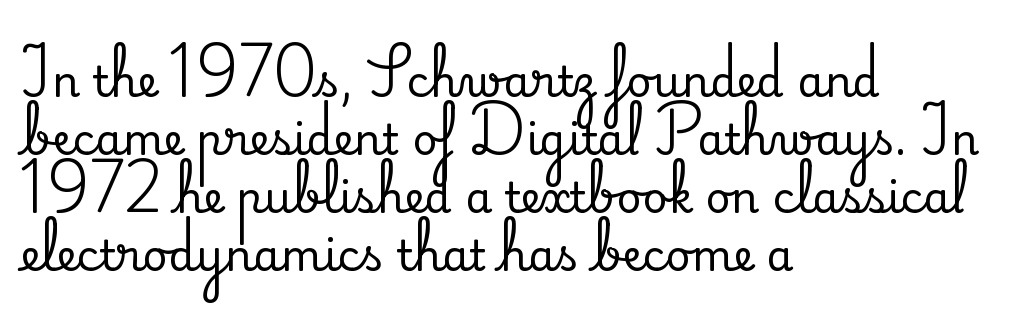
The image shows 43 px serif type, upright; set left-aligned, normal line spacing (1.35x), normal letter spacing, not underlined; medium stroke contrast and a small x-height.
